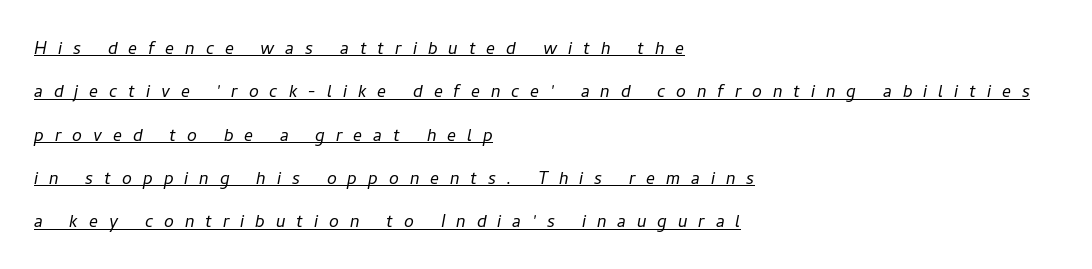
Q: Is the text bold? A: No.
Q: Is the text italic (slanted)? A: Yes, it leans right by about 11 degrees.
Q: Is the text underlined? A: Yes.
Q: How is the paragraph aligned? A: Left-aligned.
Q: Is the spacing between letters normal or unusually wide? A: Unusually wide.
Q: Is the spacing between lines tight, normal or loose? A: Loose.
